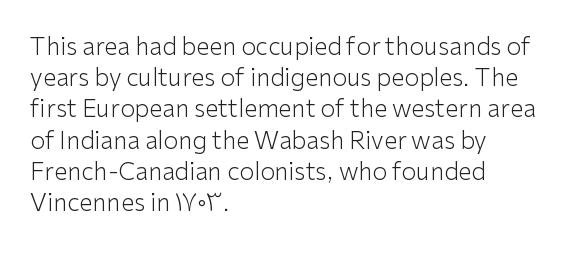
{"italic": "no", "bold": "no", "underline": "no", "align": "left", "line_spacing": "normal", "line_spacing_ratio": 1.3, "letter_spacing": "normal", "letter_spacing_em": 0.0, "glyph_px": 24}
